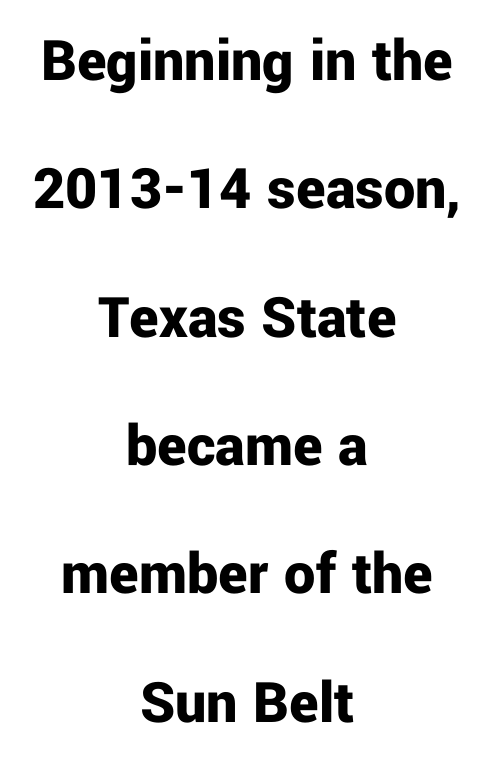
Q: Is the text bold? A: Yes.
Q: Is the text italic (slanted)? A: No, it is upright.
Q: Is the typeface a serif or a sans-serif typeface? A: Sans-serif.
Q: Is the text underlined? A: No.
Q: How is the paragraph aligned? A: Centered.
Q: Is the spacing between letters normal or unusually wide? A: Normal.
Q: Is the spacing between lines tight, normal or loose? A: Loose.
Q: Width (condensed, normal, or wide)? A: Normal.
Q: Stroke contrast? A: Low.
Q: x-height? A: Medium.
Q: Monospaced? A: No.
